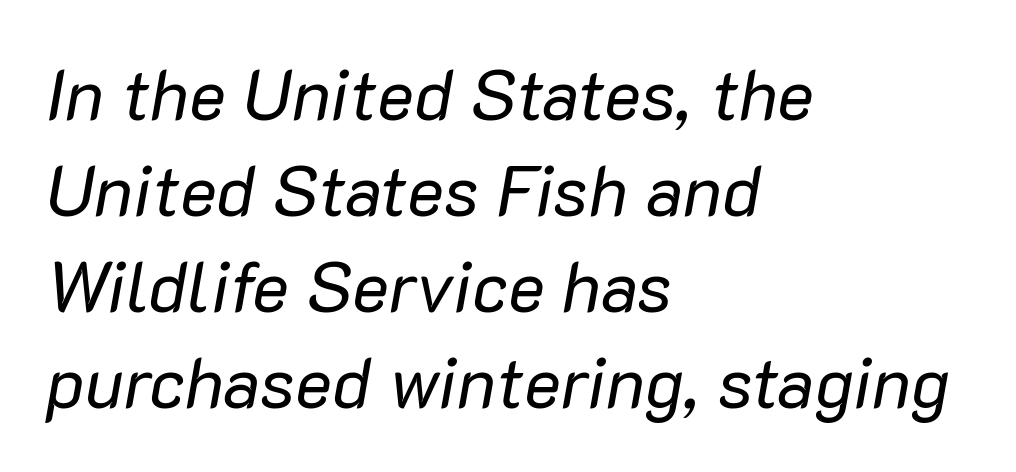
The image shows 70 px regular-weight type, italic (leaning right); set left-aligned, normal line spacing (1.37x), normal letter spacing, not underlined; low stroke contrast and a medium x-height.
